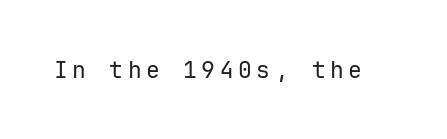
{"italic": "no", "bold": "no", "underline": "no", "letter_spacing": "wide", "letter_spacing_em": 0.2, "glyph_px": 23}
